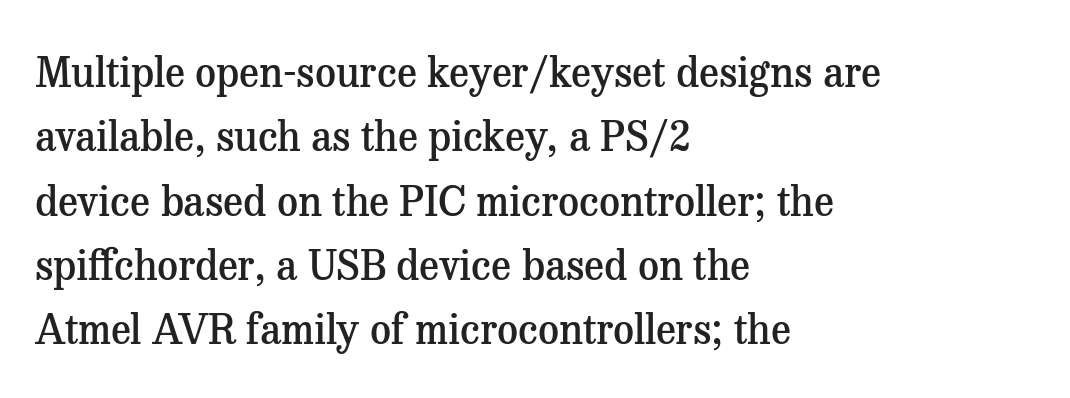
Q: Is the text bold? A: Semi-bold.
Q: Is the text italic (slanted)? A: No, it is upright.
Q: Is the typeface a serif or a sans-serif typeface? A: Serif.
Q: Is the text underlined? A: No.
Q: How is the paragraph aligned? A: Left-aligned.
Q: Is the spacing between letters normal or unusually wide? A: Normal.
Q: Is the spacing between lines tight, normal or loose? A: Normal.
Q: Width (condensed, normal, or wide)? A: Normal.
Q: Stroke contrast? A: Medium.
Q: x-height? A: Medium.
Q: Monospaced? A: No.
